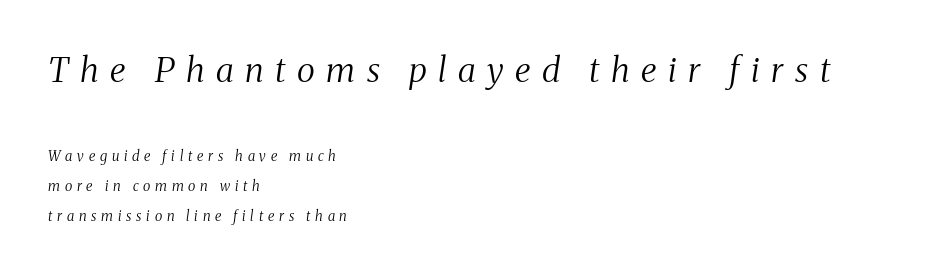
Q: Is the text bold? A: No.
Q: Is the text italic (slanted)? A: Yes, it leans right by about 8 degrees.
Q: Is the typeface a serif or a sans-serif typeface? A: Serif.
Q: Is the text underlined? A: No.
Q: How is the paragraph aligned? A: Left-aligned.
Q: Is the spacing between letters normal or unusually wide? A: Unusually wide.
Q: Is the spacing between lines tight, normal or loose? A: Loose.
Q: Which block of text is set in a larger size, the first (top) or the second (bottom)? A: The first (top) one.
Q: Width (condensed, normal, or wide)? A: Condensed.
Q: Stroke contrast? A: Medium.
Q: x-height? A: Medium.
Q: Monospaced? A: No.
